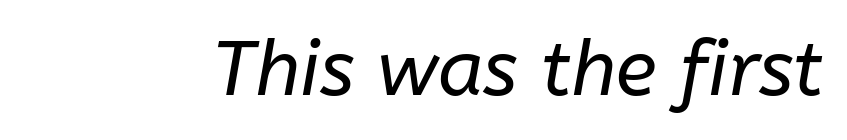
Q: Is the text bold? A: No.
Q: Is the text italic (slanted)? A: Yes, it leans right by about 10 degrees.
Q: Is the text underlined? A: No.
Q: Is the spacing between letters normal or unusually wide? A: Normal.
Q: Width (condensed, normal, or wide)? A: Normal.
Q: Stroke contrast? A: Low.
Q: x-height? A: Medium.
Q: Monospaced? A: No.
